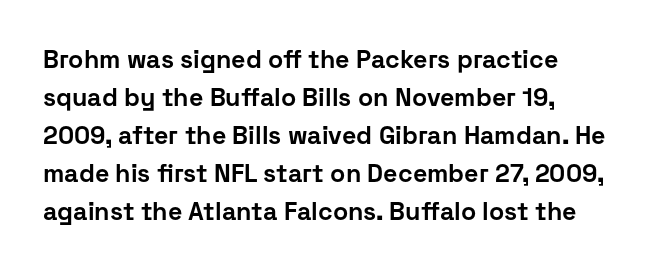
{"italic": "no", "bold": "yes", "underline": "no", "align": "left", "line_spacing": "normal", "line_spacing_ratio": 1.52, "letter_spacing": "normal", "letter_spacing_em": 0.0, "glyph_px": 25}
